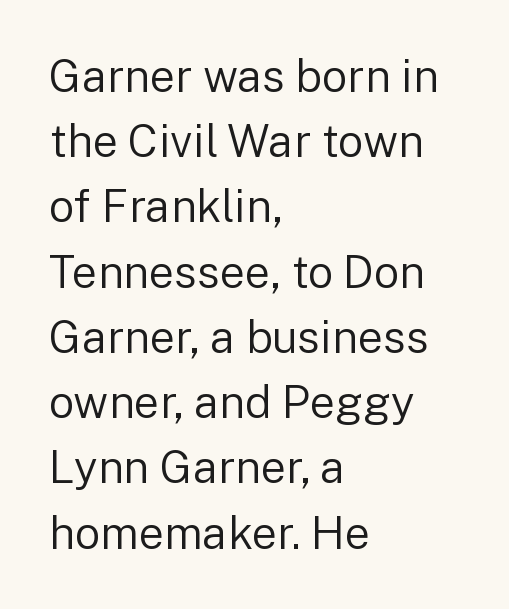
Q: Is the text bold? A: No.
Q: Is the text italic (slanted)? A: No, it is upright.
Q: Is the typeface a serif or a sans-serif typeface? A: Sans-serif.
Q: Is the text underlined? A: No.
Q: How is the paragraph aligned? A: Left-aligned.
Q: Is the spacing between letters normal or unusually wide? A: Normal.
Q: Is the spacing between lines tight, normal or loose? A: Normal.
Q: Width (condensed, normal, or wide)? A: Normal.
Q: Stroke contrast? A: Low.
Q: x-height? A: Medium.
Q: Monospaced? A: No.
